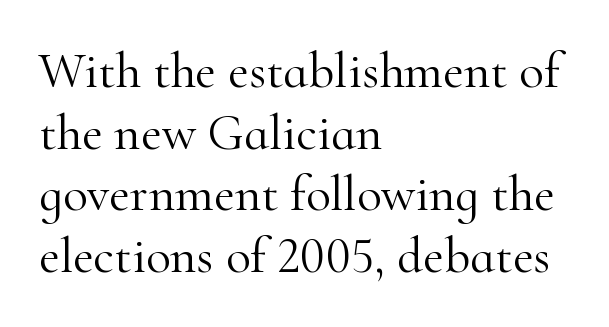
Old-style or modern, the face here clearly has serifs. The glyphs are unaccompanied by any horizontal stroke below them. Style check: upright. A typesetter would call this proportional, since set widths differ per character. Line beginnings align vertically; line endings do not. Does extra space separate the letters? No, they use regular spacing.
